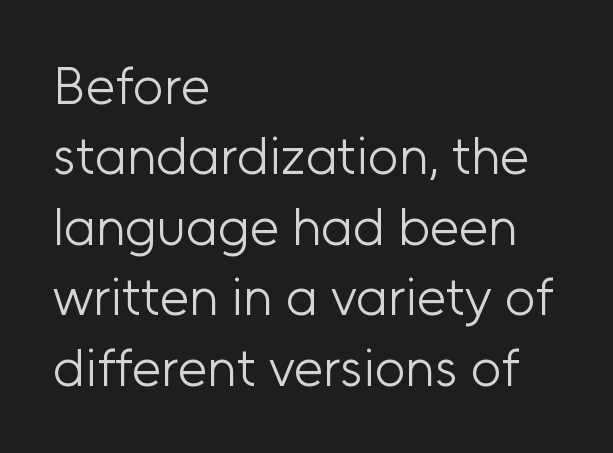
{"serif": "no", "italic": "no", "bold": "no", "weight": "light", "width": "normal", "stroke_contrast": "low", "x_height": "medium", "monospaced": "no", "underline": "no", "align": "left", "line_spacing": "normal", "line_spacing_ratio": 1.33, "letter_spacing": "normal", "letter_spacing_em": 0.0, "glyph_px": 53}
